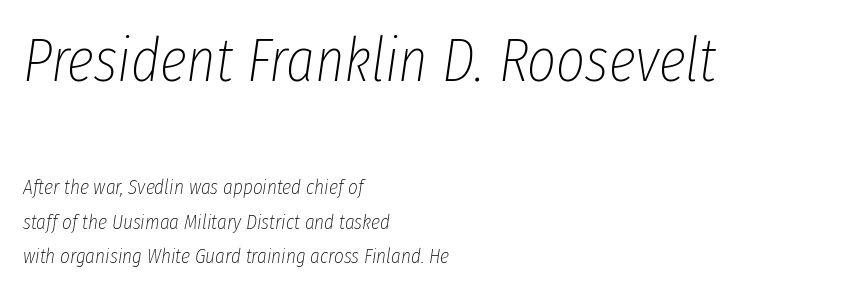
The image shows 62 px thin, condensed type, italic (leaning right); set left-aligned, normal line spacing (1.64x), normal letter spacing, not underlined; the first (top) block is 2.95x larger; low stroke contrast and a medium x-height.
